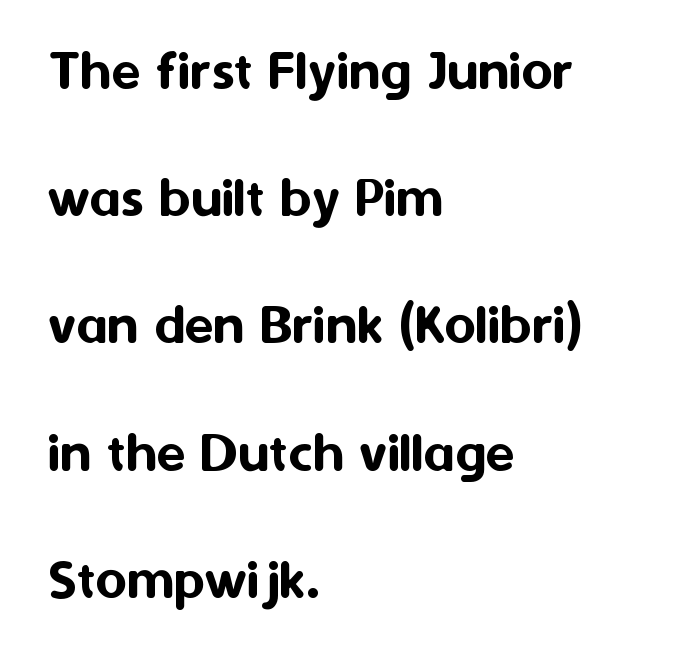
The image shows 60 px sans-serif type, upright; set left-aligned, loose line spacing (2.12x), normal letter spacing, not underlined; medium stroke contrast and a medium x-height.
